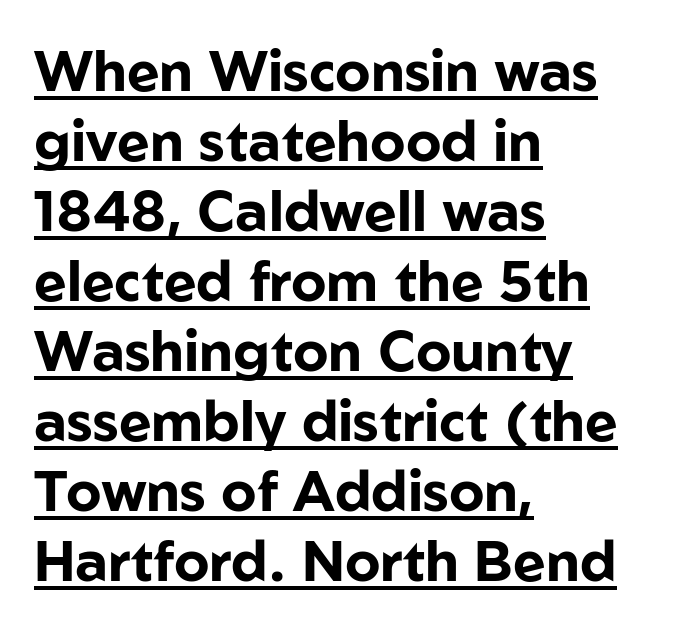
Q: Is the text bold? A: Yes.
Q: Is the text italic (slanted)? A: No, it is upright.
Q: Is the typeface a serif or a sans-serif typeface? A: Sans-serif.
Q: Is the text underlined? A: Yes.
Q: How is the paragraph aligned? A: Left-aligned.
Q: Is the spacing between letters normal or unusually wide? A: Normal.
Q: Is the spacing between lines tight, normal or loose? A: Normal.
Q: Width (condensed, normal, or wide)? A: Normal.
Q: Stroke contrast? A: Low.
Q: x-height? A: Medium.
Q: Monospaced? A: No.
